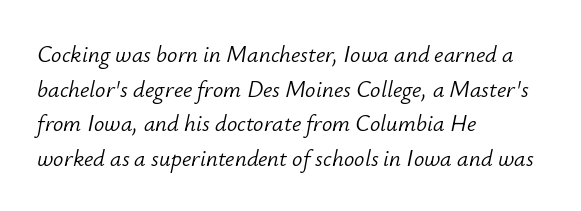
What stands out about the letter spacing? Nothing — it is the standard amount. The passage shown is not underscored anywhere. This sample keeps an unexceptional amount of space between lines. The text carries the slant typical of an italic or oblique font. Counters stay open thanks to moderate or lighter strokes. All the whitespace from short lines collects on the right.
